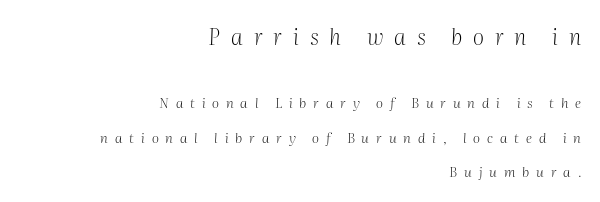
Someone cranked the tracking dial way up on this one. Leading is clearly above the norm, producing a sparse column. Weight class: somewhere from thin through regular. Any mark beneath the type? The region is blank. These two chunks differ in scale, with the top chunk taking the larger measure. Where is the straight margin? On the right.
